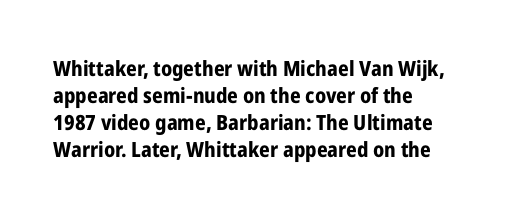
The image shows 21 px bold type, upright; set normal line spacing (1.28x), normal letter spacing, not underlined.
